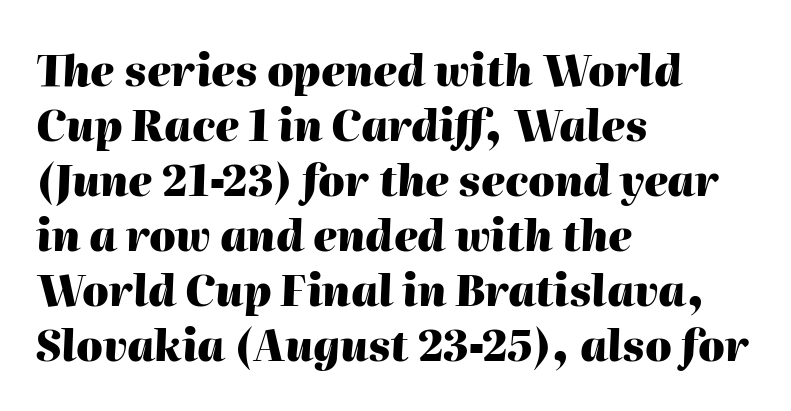
Glance below the letters and you will spot only blank space. Typographic density is high because the face is bold. An italicized treatment has been applied to the whole sample. Teacher's note: observe the even left margin — that is flush-left alignment. The designer left line spacing at the default. The passage shown has conventional tracking throughout.
